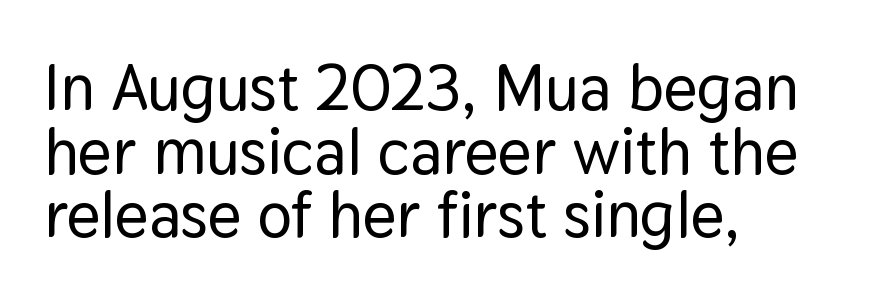
Students, observe: this is what under-led, compact text looks like. The passage shown is typed in a proportional face where columns would drift. The typesetter chose a ragged-right arrangement here. Style check: upright. These lines keep a tight, regular rhythm from letter to letter.
